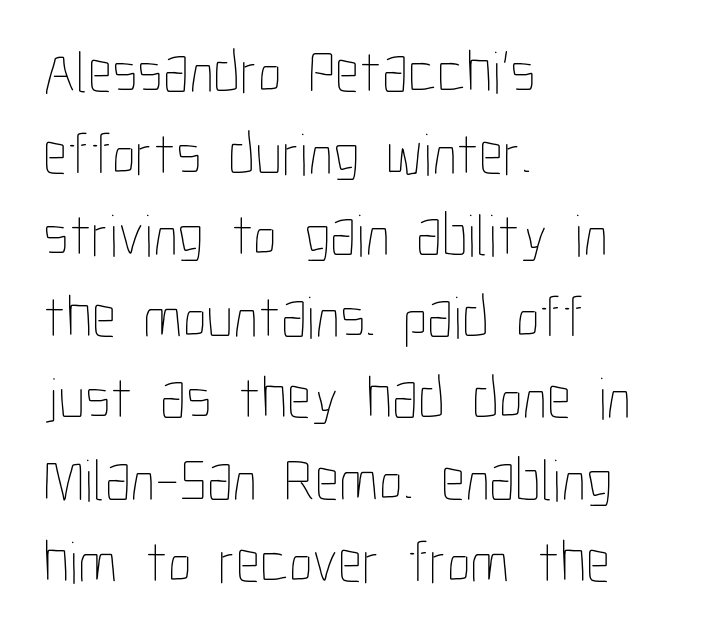
Q: Is the text bold? A: No.
Q: Is the text italic (slanted)? A: No, it is upright.
Q: Is the text underlined? A: No.
Q: How is the paragraph aligned? A: Left-aligned.
Q: Is the spacing between letters normal or unusually wide? A: Normal.
Q: Is the spacing between lines tight, normal or loose? A: Normal.
Q: Width (condensed, normal, or wide)? A: Condensed.
Q: Stroke contrast? A: Low.
Q: x-height? A: Medium.
Q: Monospaced? A: No.
